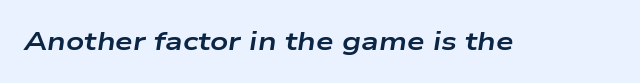
{"italic": "yes", "lean": "right", "slant_degrees": 9, "bold": "yes", "underline": "no", "letter_spacing": "normal", "letter_spacing_em": 0.0, "glyph_px": 25}
